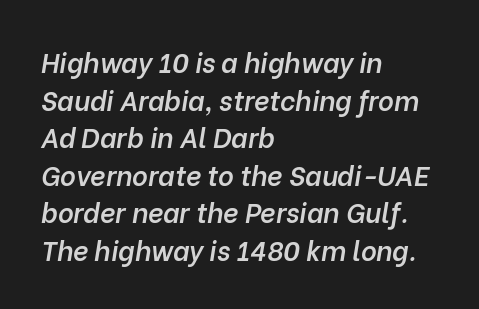
{"italic": "yes", "lean": "right", "slant_degrees": 10, "bold": "semi", "underline": "no", "align": "left", "line_spacing": "normal", "line_spacing_ratio": 1.39, "letter_spacing": "normal", "letter_spacing_em": 0.0, "glyph_px": 27}
